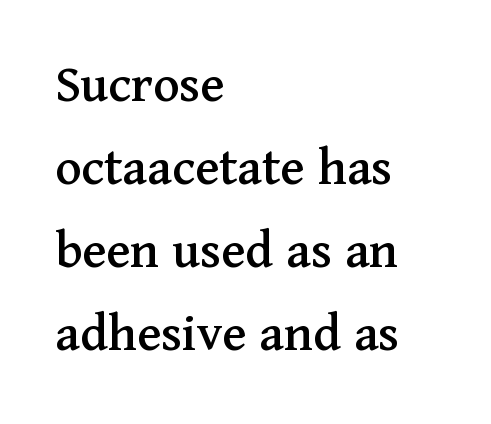
Q: Is the text italic (slanted)? A: No, it is upright.
Q: Is the typeface a serif or a sans-serif typeface? A: Serif.
Q: Is the text underlined? A: No.
Q: How is the paragraph aligned? A: Left-aligned.
Q: Is the spacing between letters normal or unusually wide? A: Normal.
Q: Is the spacing between lines tight, normal or loose? A: Normal.
Q: Width (condensed, normal, or wide)? A: Normal.
Q: Stroke contrast? A: Medium.
Q: x-height? A: Medium.
Q: Monospaced? A: No.
